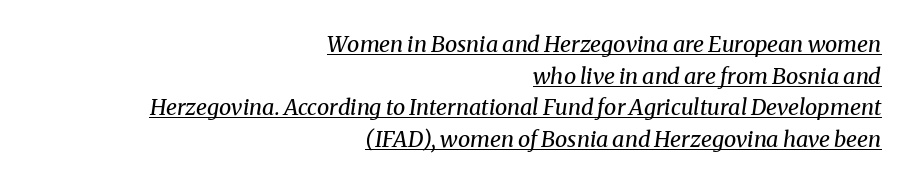
Q: Is the text bold? A: No.
Q: Is the text italic (slanted)? A: Yes, it leans right by about 8 degrees.
Q: Is the text underlined? A: Yes.
Q: How is the paragraph aligned? A: Right-aligned.
Q: Is the spacing between letters normal or unusually wide? A: Normal.
Q: Is the spacing between lines tight, normal or loose? A: Normal.
